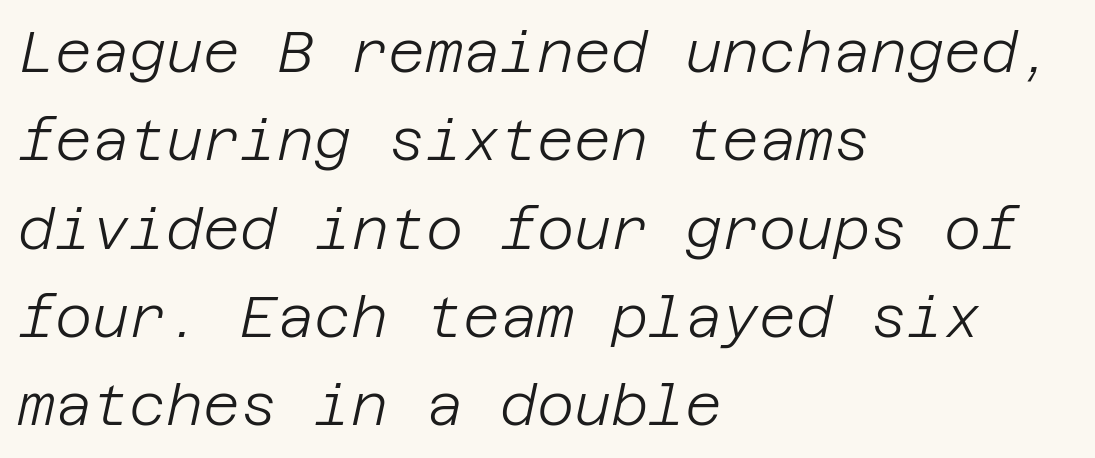
The image shows 57 px light type, italic (leaning right); set left-aligned, normal line spacing (1.55x), normal letter spacing, not underlined; low stroke contrast and a large x-height.
